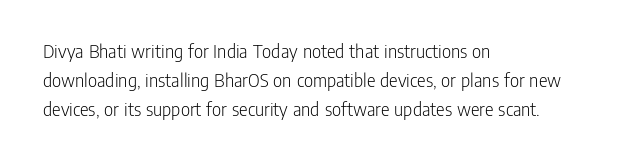
Q: Is the text bold? A: No.
Q: Is the text italic (slanted)? A: No, it is upright.
Q: Is the text underlined? A: No.
Q: How is the paragraph aligned? A: Left-aligned.
Q: Is the spacing between letters normal or unusually wide? A: Normal.
Q: Is the spacing between lines tight, normal or loose? A: Normal.
